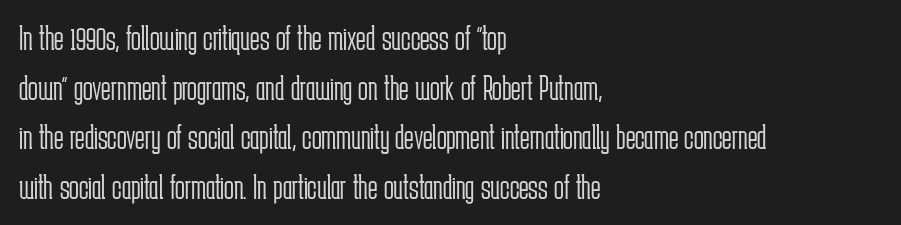
This is roman type, the default non-slanted kind. The rendering keeps characters at their native spacing. You could not count columns in this text — the font is proportionally spaced. Each letter's strokes conclude bluntly, with no projecting serifs. Only glyphs here, with clear space below each row.
